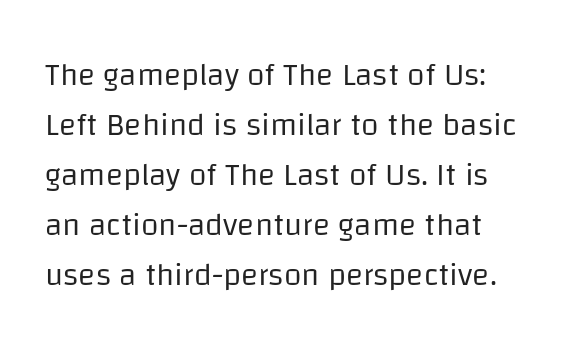
{"serif": "no", "italic": "no", "bold": "no", "weight": "regular", "width": "normal", "stroke_contrast": "low", "x_height": "large", "monospaced": "no", "underline": "no", "line_spacing": "normal", "line_spacing_ratio": 1.56, "letter_spacing": "normal", "letter_spacing_em": 0.0, "glyph_px": 32}
